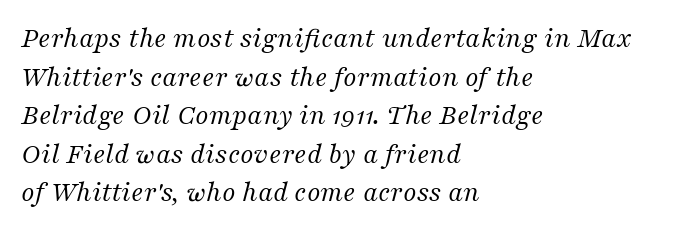
Descenders hang freely into open space. The leading is moderate, giving the passage an even texture. Heaviness? Minimal to ordinary, like unemphasized prose. Character widths vary here, with narrow letters taking less room than wide ones. Line starts are locked; line ends wander. The rendering keeps characters at their native spacing.
